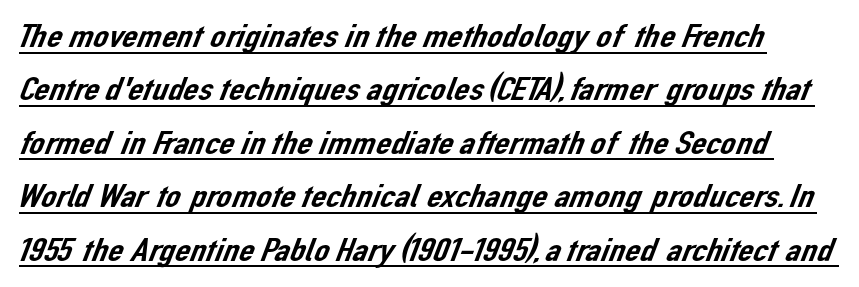
{"serif": "no", "width": "normal", "stroke_contrast": "low", "x_height": "medium", "monospaced": "no", "underline": "yes", "line_spacing": "normal", "line_spacing_ratio": 1.57, "letter_spacing": "normal", "letter_spacing_em": 0.0, "glyph_px": 34}
